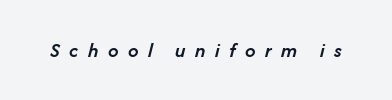
Look at the tracking — it's clearly loosened, letters drifting apart. Type without underlining. In terms of weight, the rendering is demibold, just under bold. Posture: slanted.
